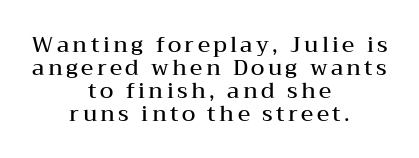
Q: Is the text bold? A: Semi-bold.
Q: Is the text italic (slanted)? A: No, it is upright.
Q: Is the text underlined? A: No.
Q: How is the paragraph aligned? A: Centered.
Q: Is the spacing between lines tight, normal or loose? A: Tight.
